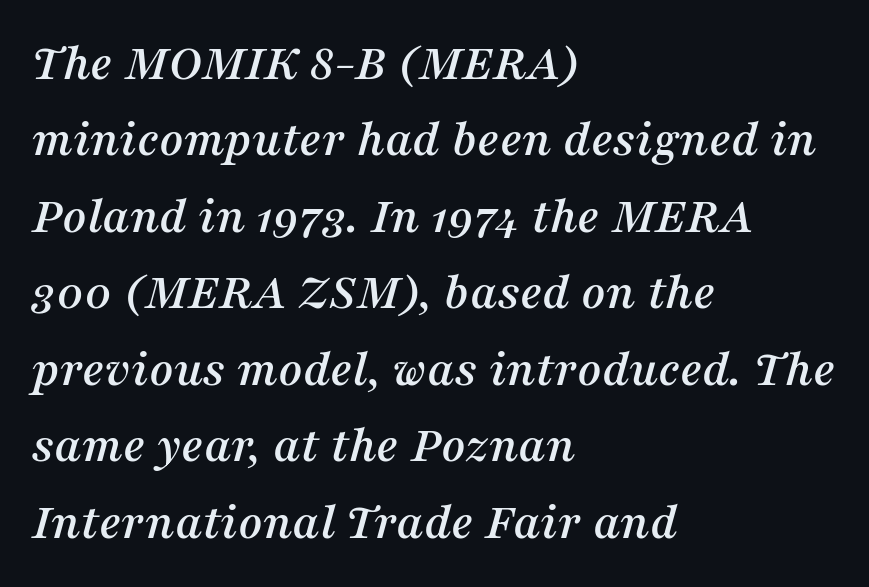
{"serif": "yes", "italic": "yes", "lean": "right", "slant_degrees": 16, "width": "normal", "stroke_contrast": "medium", "x_height": "medium", "monospaced": "no", "underline": "no", "align": "left", "line_spacing": "normal", "line_spacing_ratio": 1.47, "letter_spacing": "normal", "letter_spacing_em": 0.0, "glyph_px": 52}
